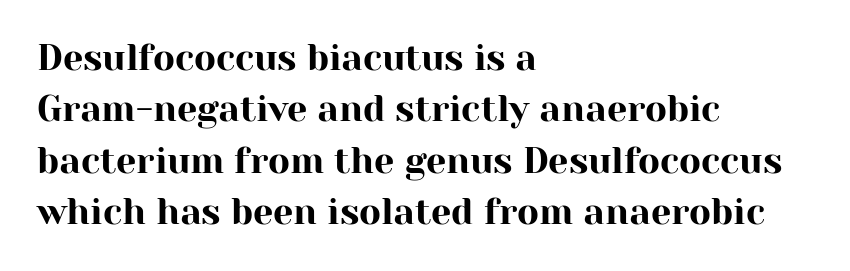
Check under the words: just untouched page. The tracking reads as untouched default to a designer's eye. In terms of posture, this sample is upright. Teacher's note: observe the even left margin — that is flush-left alignment. In terms of letterform style, serifs are clearly present. The lines sit at an ordinary, default distance from one another.
